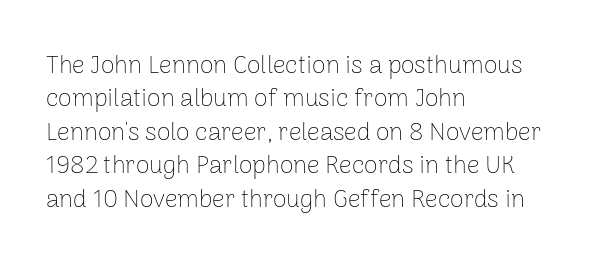
{"italic": "no", "bold": "no", "underline": "no", "align": "left", "line_spacing": "normal", "line_spacing_ratio": 1.34, "letter_spacing": "normal", "letter_spacing_em": 0.0, "glyph_px": 25}
